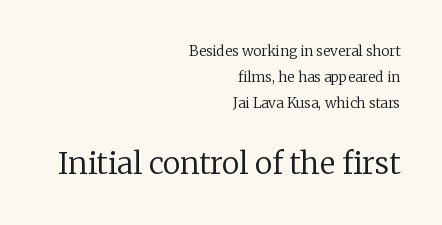
The image shows 30 px regular-weight serif type, upright; set right-aligned, line spacing 1.85x, normal letter spacing, not underlined; the second (bottom) block is 2.14x larger; low stroke contrast and a medium x-height.
